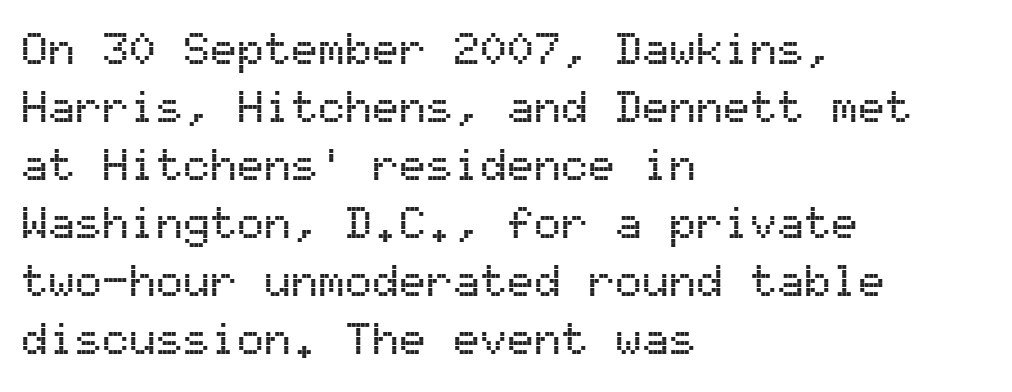
The image shows 45 px sans-serif type, upright, monospaced; set left-aligned, normal line spacing (1.29x), normal letter spacing, not underlined; medium stroke contrast and a medium x-height.
